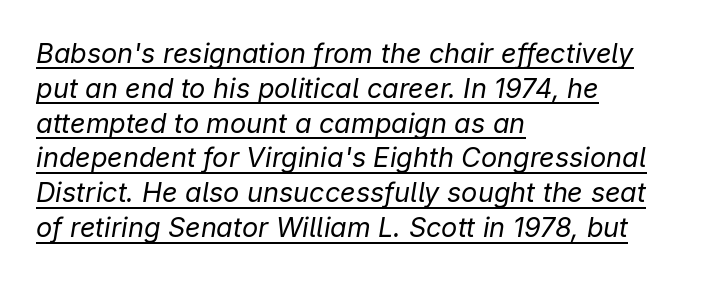
{"italic": "yes", "lean": "right", "slant_degrees": 9, "bold": "no", "underline": "yes", "align": "left", "line_spacing": "normal", "line_spacing_ratio": 1.29, "letter_spacing": "normal", "letter_spacing_em": 0.0, "glyph_px": 27}
